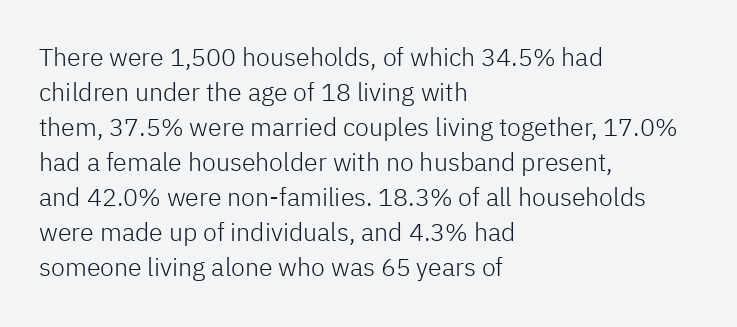
Q: Is the text bold? A: No.
Q: Is the text italic (slanted)? A: No, it is upright.
Q: Is the text underlined? A: No.
Q: How is the paragraph aligned? A: Left-aligned.
Q: Is the spacing between letters normal or unusually wide? A: Normal.
Q: Is the spacing between lines tight, normal or loose? A: Normal.
